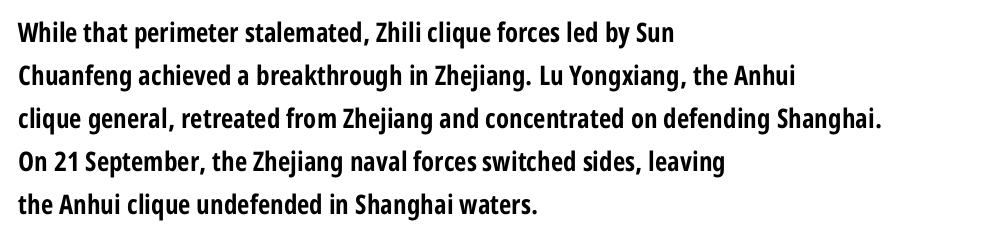
Typesetter's note: full bold, strokes at maximum text heaviness. Quick note: interline space is typical. Compared with a centered layout, this one pins lines to the left instead. Tall strokes in this sample are plumb rather than angled. The tracking reads as untouched default to a designer's eye. Has an underline been added? It has not.
